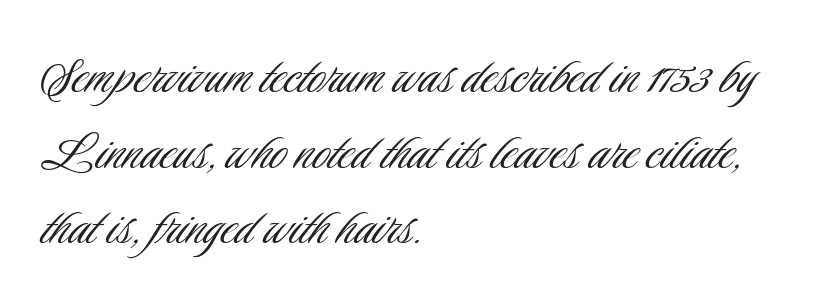
{"serif": "no", "bold": "no", "weight": "light", "width": "condensed", "stroke_contrast": "low", "x_height": "small", "monospaced": "no", "underline": "no", "align": "left", "line_spacing": "normal", "line_spacing_ratio": 1.26, "letter_spacing": "normal", "letter_spacing_em": 0.0, "glyph_px": 60}
